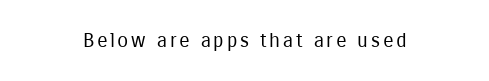
{"italic": "no", "bold": "no", "underline": "no", "align": "center", "glyph_px": 20}
